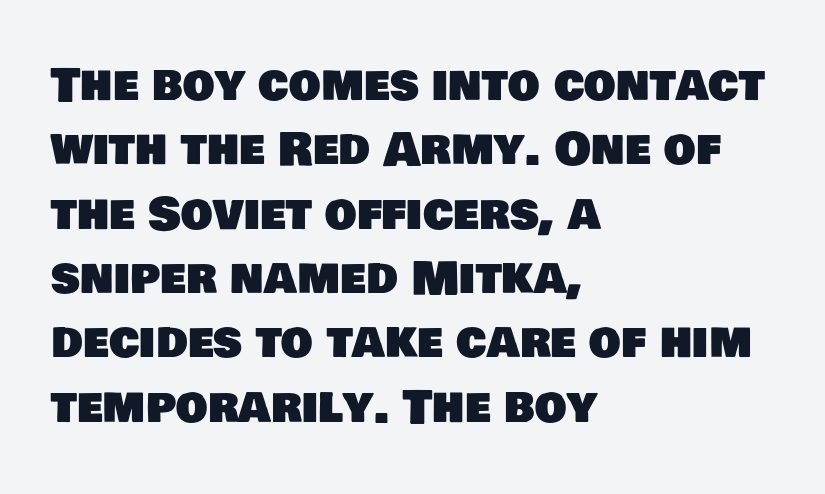
{"serif": "no", "width": "normal", "stroke_contrast": "low", "x_height": "large", "monospaced": "no", "underline": "no", "align": "left", "line_spacing": "normal", "line_spacing_ratio": 1.43, "letter_spacing": "normal", "letter_spacing_em": 0.0, "glyph_px": 45}
